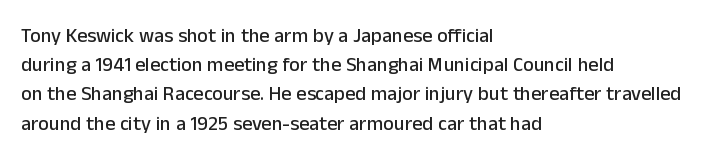
{"italic": "no", "underline": "no", "align": "left", "line_spacing": "normal", "line_spacing_ratio": 1.46, "letter_spacing": "normal", "letter_spacing_em": 0.0, "glyph_px": 20}
